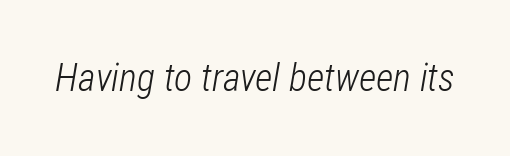
{"italic": "yes", "lean": "right", "slant_degrees": 12, "bold": "no", "weight": "light", "width": "condensed", "stroke_contrast": "low", "x_height": "medium", "monospaced": "no", "underline": "no", "letter_spacing": "normal", "letter_spacing_em": 0.0, "glyph_px": 38}
